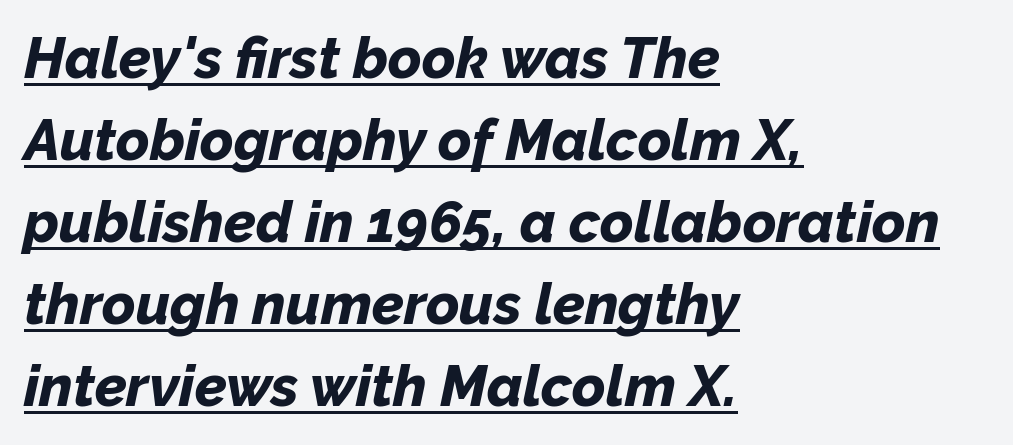
{"italic": "yes", "lean": "right", "slant_degrees": 12, "bold": "yes", "weight": "bold", "width": "normal", "stroke_contrast": "low", "x_height": "medium", "monospaced": "no", "underline": "yes", "align": "left", "line_spacing": "normal", "line_spacing_ratio": 1.44, "letter_spacing": "normal", "letter_spacing_em": 0.0, "glyph_px": 57}
